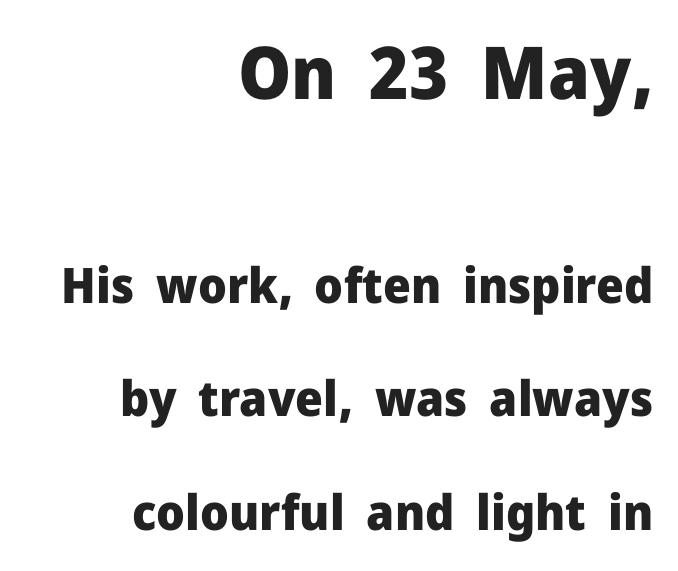
In CSS terms this would be text-align: right. Ordinary non-slanted type is in use. These lines are rendered in a variable-pitch font. Letters rest on an invisible, unmarked baseline. Nothing sits at the stroke ends, so this counts as sans-serif. Look at the tracking — it's just the regular setting, nothing added.
